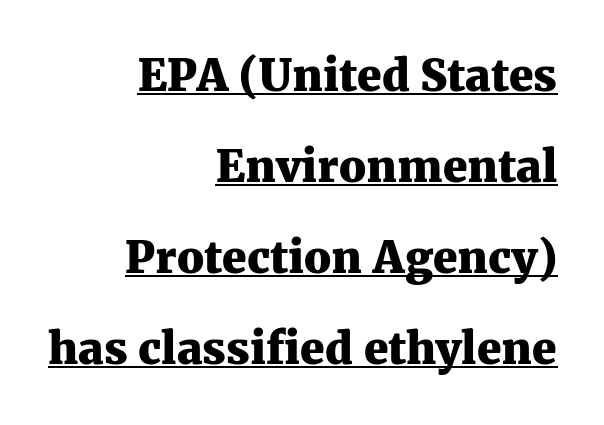
{"serif": "yes", "italic": "no", "bold": "yes", "weight": "heavy", "width": "normal", "stroke_contrast": "medium", "x_height": "medium", "monospaced": "no", "underline": "yes", "align": "right", "line_spacing": "loose", "line_spacing_ratio": 2.07, "letter_spacing": "normal", "letter_spacing_em": 0.0, "glyph_px": 44}
